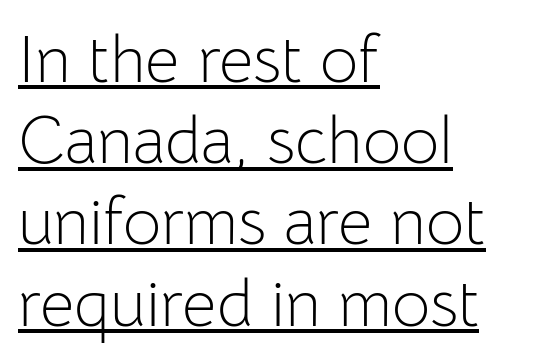
{"serif": "no", "italic": "no", "bold": "no", "weight": "light", "width": "normal", "stroke_contrast": "low", "x_height": "medium", "monospaced": "no", "underline": "yes", "align": "left", "line_spacing_ratio": 1.23, "letter_spacing": "normal", "letter_spacing_em": 0.0, "glyph_px": 66}
